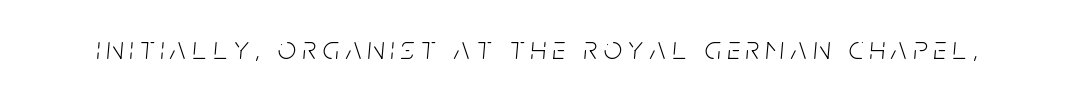
{"italic": "yes", "lean": "right", "slant_degrees": 5, "bold": "no", "weight": "light", "width": "condensed", "stroke_contrast": "low", "x_height": "large", "monospaced": "no", "underline": "no", "letter_spacing": "wide", "letter_spacing_em": 0.2, "glyph_px": 32}
